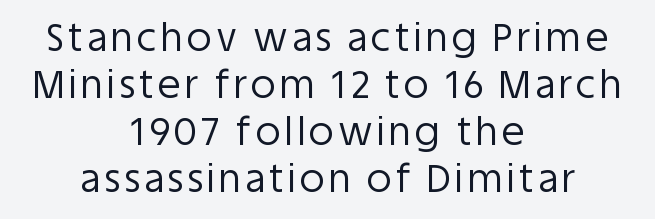
The image shows 38 px regular-weight sans-serif type, upright; set centered, line spacing 1.24x, not underlined; low stroke contrast and a large x-height.
